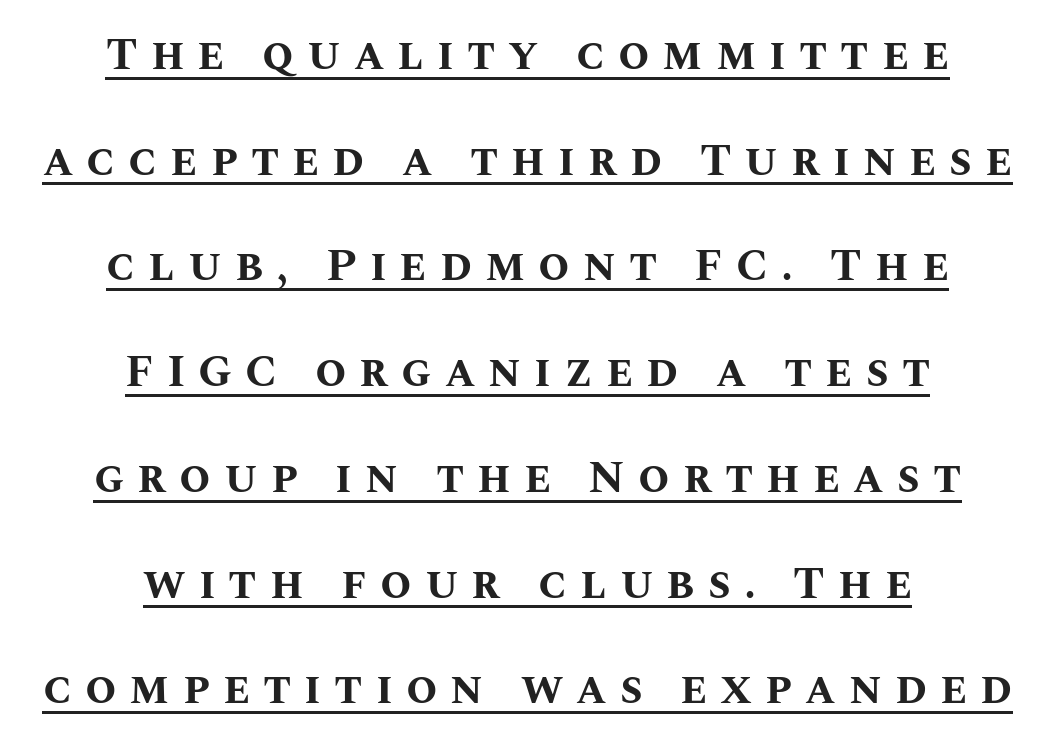
{"italic": "no", "bold": "yes", "weight": "bold", "width": "normal", "stroke_contrast": "medium", "x_height": "large", "monospaced": "no", "underline": "yes", "align": "center", "line_spacing": "loose", "line_spacing_ratio": 2.35, "letter_spacing": "wide", "letter_spacing_em": 0.29, "glyph_px": 45}
